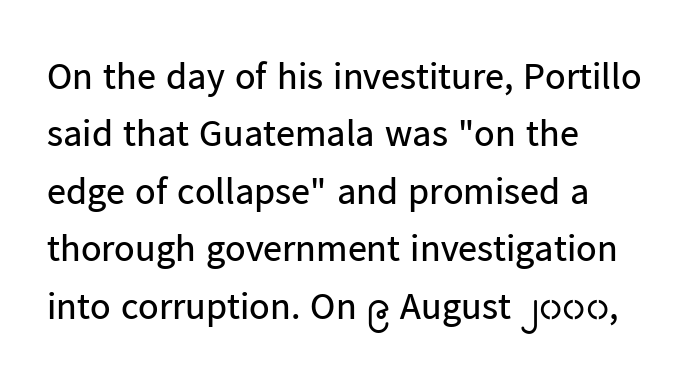
The image shows 38 px regular-weight sans-serif type, upright; set left-aligned, normal line spacing (1.51x), normal letter spacing, not underlined; low stroke contrast and a medium x-height.
